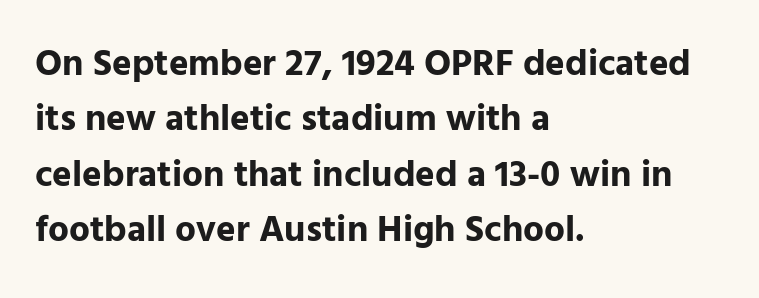
The type sits square on the baseline with zero lean. Here the designer chose a conventional face with non-uniform glyph widths. A student would call this left alignment; a typographer would say flush left, rag right. Each letter's strokes conclude bluntly, with no projecting serifs.
